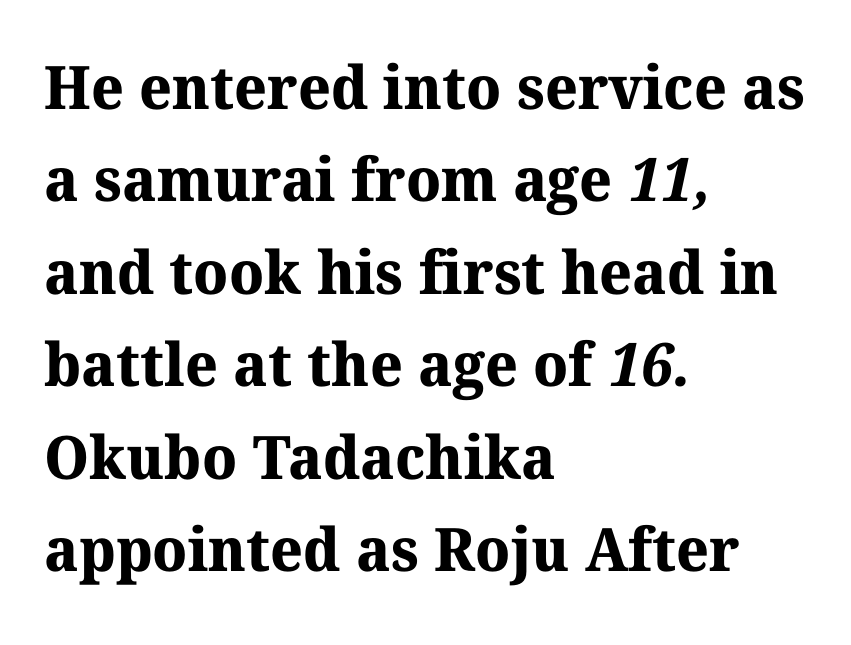
{"serif": "yes", "bold": "yes", "weight": "bold", "width": "normal", "stroke_contrast": "medium", "x_height": "medium", "monospaced": "no", "underline": "no", "align": "left", "line_spacing": "normal", "line_spacing_ratio": 1.54, "letter_spacing": "normal", "letter_spacing_em": 0.0, "glyph_px": 60}
